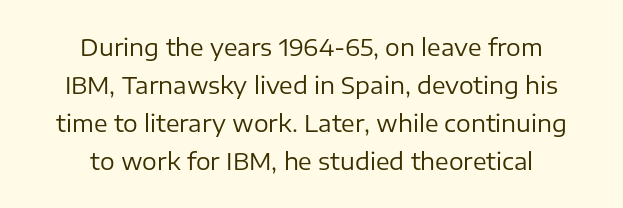
The image shows 23 px text type, upright; set centered, normal line spacing (1.65x), normal letter spacing, not underlined.
